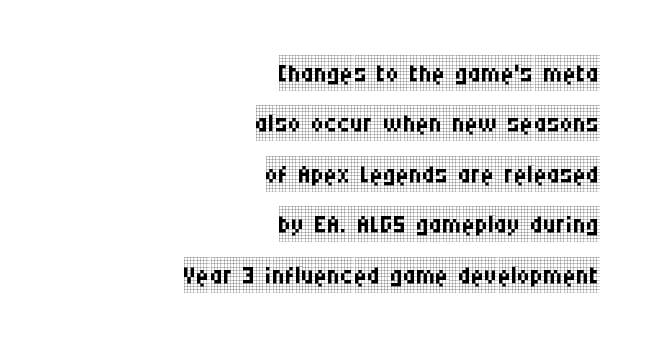
The image shows 36 px regular-weight, condensed serif type, upright; set right-aligned, normal line spacing (1.4x), normal letter spacing, not underlined; low stroke contrast and a large x-height.
